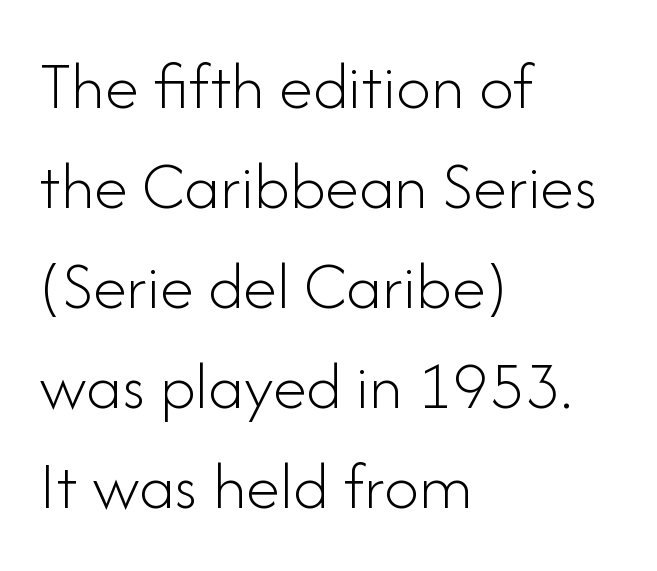
{"serif": "no", "italic": "no", "bold": "no", "weight": "light", "width": "normal", "stroke_contrast": "low", "x_height": "small", "monospaced": "no", "underline": "no", "align": "left", "line_spacing": "normal", "line_spacing_ratio": 1.45, "letter_spacing": "normal", "letter_spacing_em": 0.0, "glyph_px": 69}
